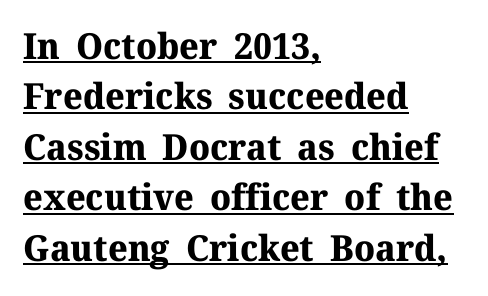
Each line of the rendering has a horizontal stroke beneath the glyphs. Is this a sans? No — the strokes have serifs. Baseline-to-baseline distance is the conventional proportion of letter height. Note the varied advance widths — an 'i' is clearly narrower than an 'm'. The glyphs have the mass of a bold cut.
